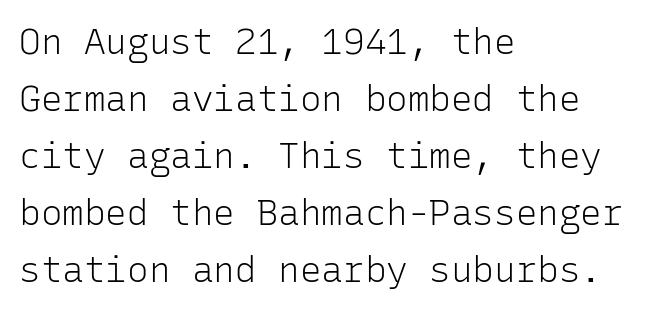
Q: Is the text bold? A: No.
Q: Is the text italic (slanted)? A: No, it is upright.
Q: Is the typeface a serif or a sans-serif typeface? A: Sans-serif.
Q: Is the text underlined? A: No.
Q: How is the paragraph aligned? A: Left-aligned.
Q: Is the spacing between letters normal or unusually wide? A: Normal.
Q: Is the spacing between lines tight, normal or loose? A: Normal.
Q: Width (condensed, normal, or wide)? A: Normal.
Q: Stroke contrast? A: Low.
Q: x-height? A: Medium.
Q: Monospaced? A: Yes.
